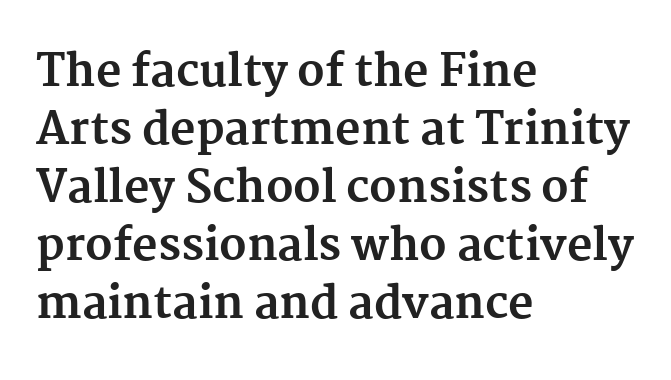
Weight: bold. Think of a printed novel: that variable character pitch is what you see here. The strip under each line holds only bare page. How are the letters spaced? Ordinarily, with no added tracking.
